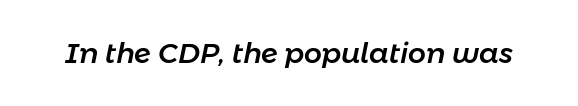
{"italic": "yes", "lean": "right", "slant_degrees": 11, "width": "normal", "stroke_contrast": "low", "x_height": "medium", "monospaced": "no", "underline": "no", "letter_spacing": "normal", "letter_spacing_em": 0.0, "glyph_px": 28}
